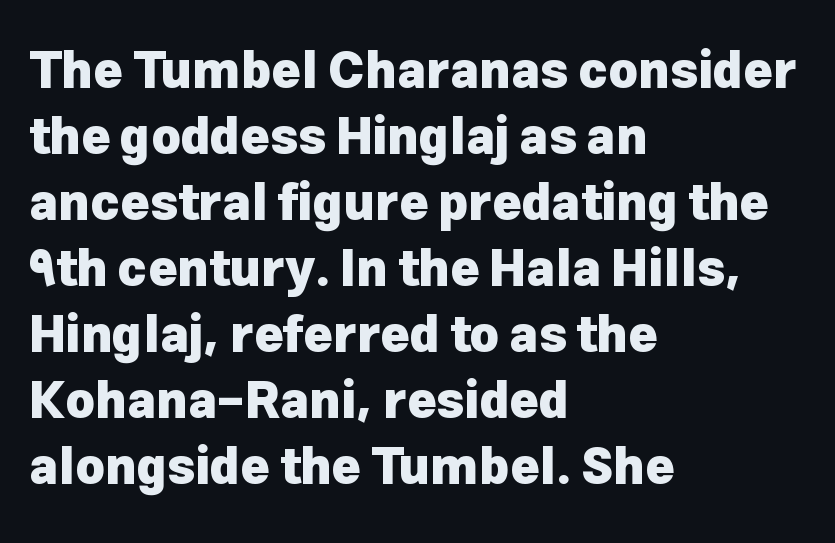
{"serif": "no", "italic": "no", "bold": "yes", "weight": "heavy", "width": "normal", "stroke_contrast": "low", "x_height": "medium", "monospaced": "no", "underline": "no", "align": "left", "line_spacing": "normal", "line_spacing_ratio": 1.32, "letter_spacing": "normal", "letter_spacing_em": 0.0, "glyph_px": 50}
